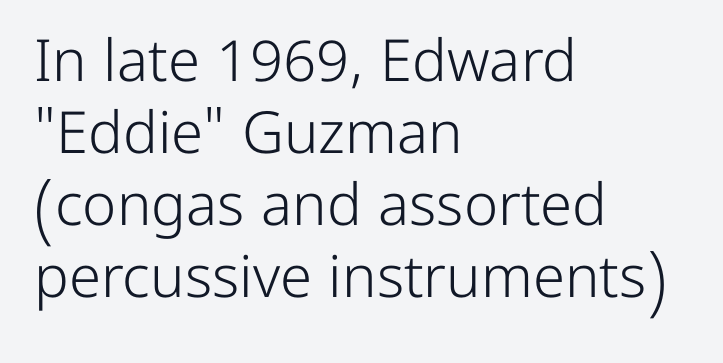
The image shows 58 px light sans-serif type, upright; set left-aligned, line spacing 1.24x, normal letter spacing, not underlined; low stroke contrast and a medium x-height.
